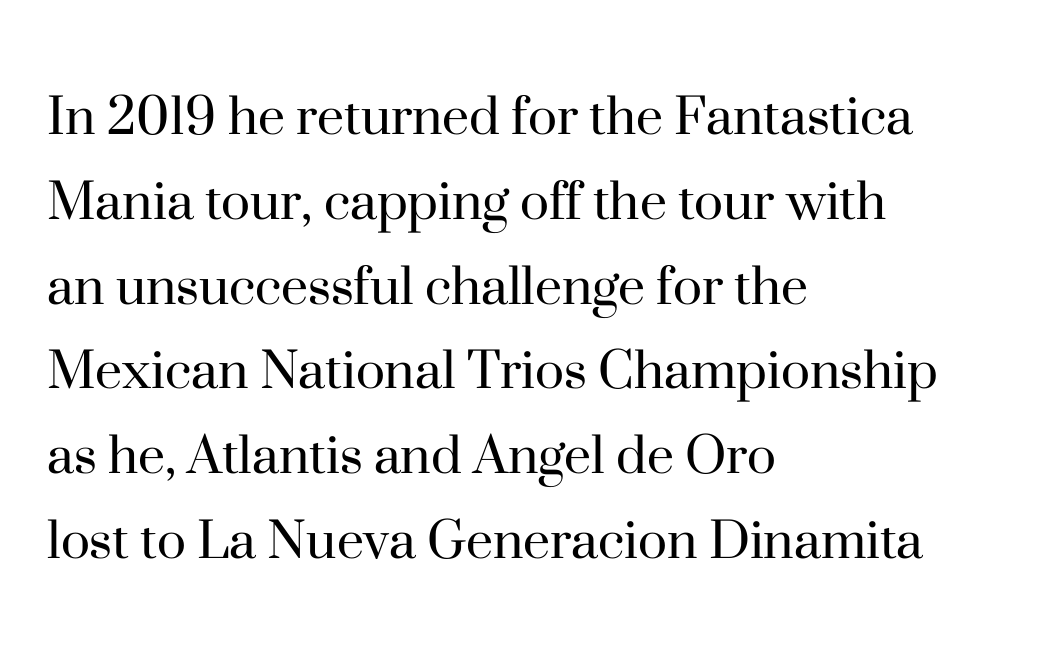
Q: Is the text bold? A: No.
Q: Is the text italic (slanted)? A: No, it is upright.
Q: Is the typeface a serif or a sans-serif typeface? A: Serif.
Q: Is the text underlined? A: No.
Q: How is the paragraph aligned? A: Left-aligned.
Q: Is the spacing between letters normal or unusually wide? A: Normal.
Q: Is the spacing between lines tight, normal or loose? A: Normal.
Q: Width (condensed, normal, or wide)? A: Normal.
Q: Stroke contrast? A: High.
Q: x-height? A: Small.
Q: Monospaced? A: No.
